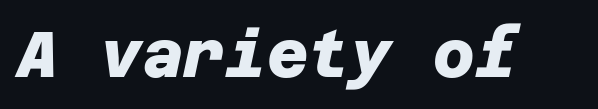
{"serif": "no", "bold": "yes", "weight": "heavy", "width": "normal", "stroke_contrast": "low", "x_height": "large", "underline": "no", "letter_spacing": "normal", "letter_spacing_em": 0.0, "glyph_px": 64}
